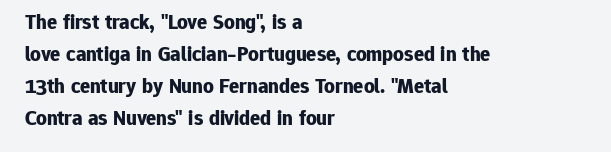
The image shows 21 px bold type, upright; set left-aligned, normal line spacing (1.52x), normal letter spacing, not underlined.
